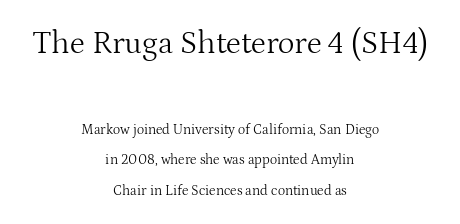
The image shows 32 px light serif type, upright; set centered, loose line spacing (2.19x), normal letter spacing, not underlined; the first (top) block is 2.29x larger; medium stroke contrast and a medium x-height.
